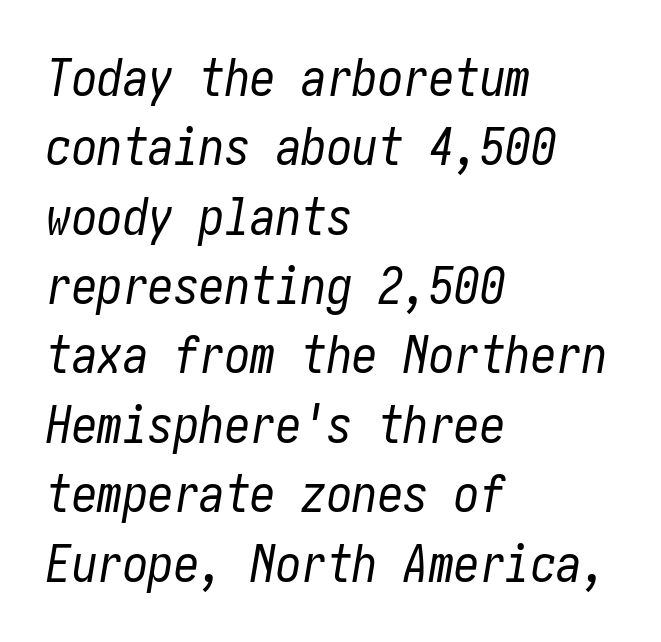
Each stroke keeps to a modest, everyday thickness or less. The lines are quadded left. A typesetter would mark this as italic. The rendering uses a moderate line-height, typical for paragraphs. Just letters on the line, the space beneath them empty.
